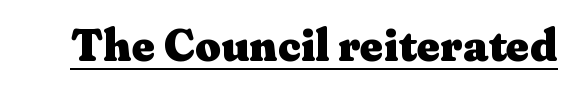
{"serif": "yes", "italic": "no", "bold": "yes", "weight": "heavy", "width": "wide", "stroke_contrast": "medium", "x_height": "medium", "monospaced": "no", "underline": "yes", "letter_spacing": "normal", "letter_spacing_em": 0.0, "glyph_px": 45}
